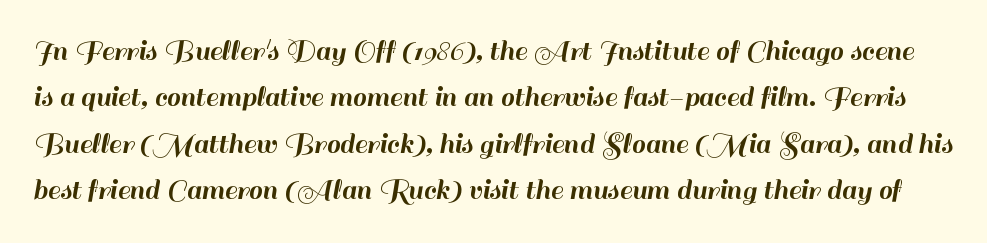
Q: Is the text italic (slanted)? A: Yes.
Q: Is the typeface a serif or a sans-serif typeface? A: Sans-serif.
Q: Is the text underlined? A: No.
Q: Is the spacing between letters normal or unusually wide? A: Normal.
Q: Is the spacing between lines tight, normal or loose? A: Normal.
Q: Width (condensed, normal, or wide)? A: Normal.
Q: Stroke contrast? A: High.
Q: x-height? A: Small.
Q: Monospaced? A: No.
